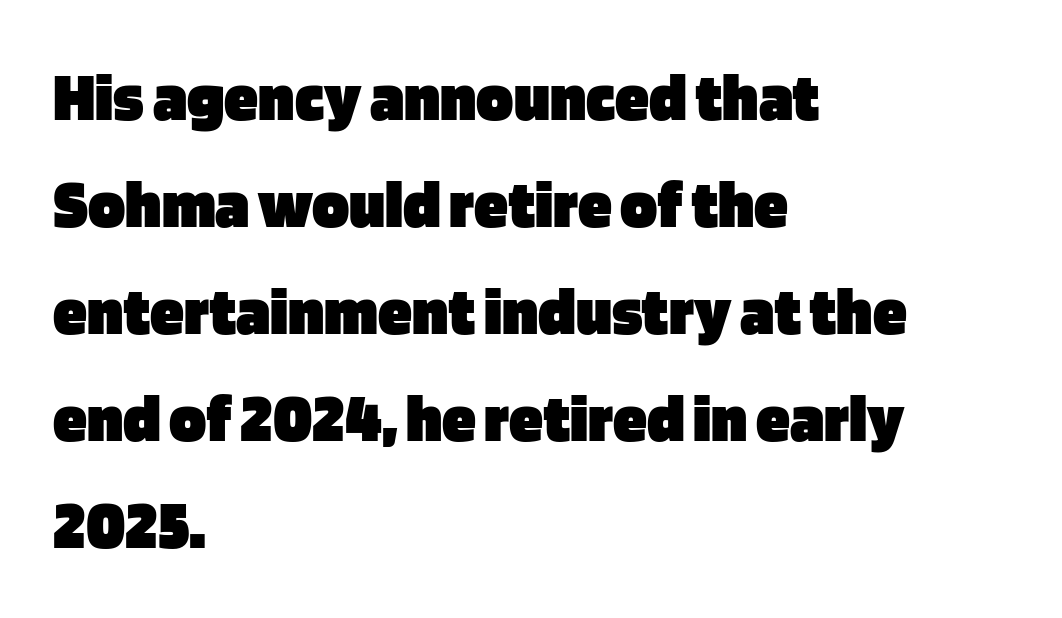
{"serif": "no", "italic": "no", "bold": "yes", "weight": "heavy", "width": "normal", "stroke_contrast": "low", "x_height": "large", "monospaced": "no", "underline": "no", "align": "left", "line_spacing": "normal", "line_spacing_ratio": 1.55, "letter_spacing": "normal", "letter_spacing_em": 0.0, "glyph_px": 69}
